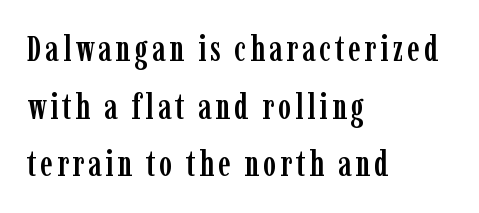
The image shows 35 px condensed serif type, upright; set left-aligned, normal line spacing (1.65x), not underlined; low stroke contrast and a medium x-height.
